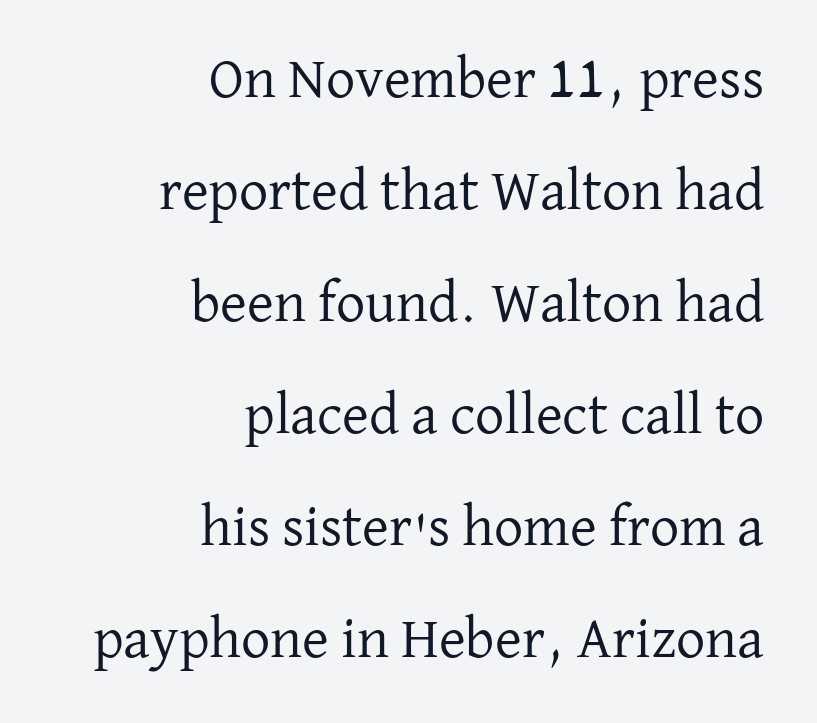
{"serif": "yes", "italic": "no", "bold": "no", "weight": "regular", "width": "normal", "stroke_contrast": "low", "x_height": "medium", "monospaced": "no", "underline": "no", "align": "right", "line_spacing": "loose", "line_spacing_ratio": 1.93, "letter_spacing": "normal", "letter_spacing_em": 0.0, "glyph_px": 58}
